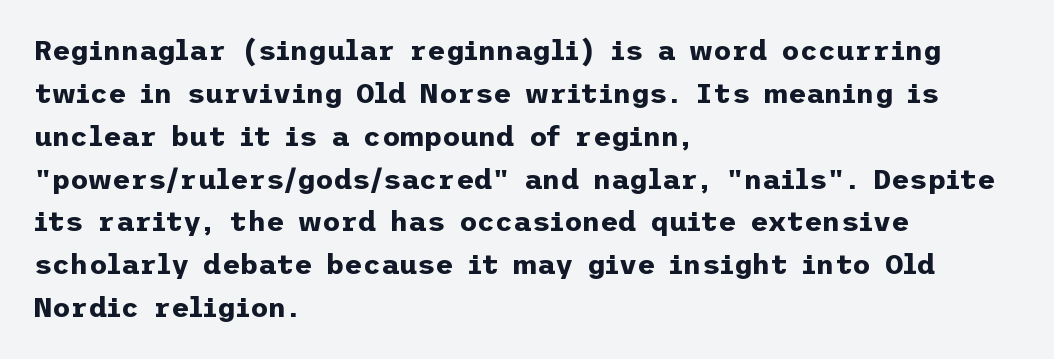
Q: Is the text bold? A: Yes.
Q: Is the text italic (slanted)? A: No, it is upright.
Q: Is the typeface a serif or a sans-serif typeface? A: Sans-serif.
Q: Is the text underlined? A: No.
Q: How is the paragraph aligned? A: Left-aligned.
Q: Is the spacing between letters normal or unusually wide? A: Normal.
Q: Is the spacing between lines tight, normal or loose? A: Normal.
Q: Width (condensed, normal, or wide)? A: Normal.
Q: Stroke contrast? A: Low.
Q: x-height? A: Medium.
